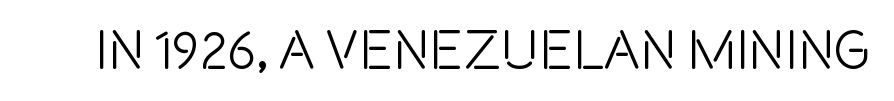
The image shows 55 px condensed sans-serif type, upright; set normal letter spacing, not underlined; a large x-height.
